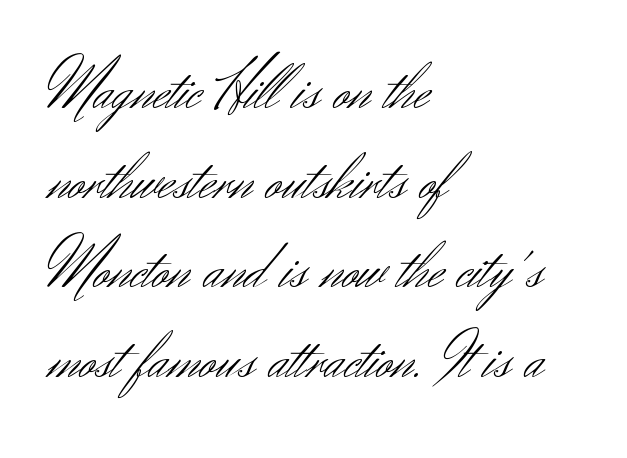
Stem width sits at or under what a default text font uses. Is this a sans? Yes — the strokes have no serifs. The text block is weighted toward the left margin, trailing off unevenly rightward.
